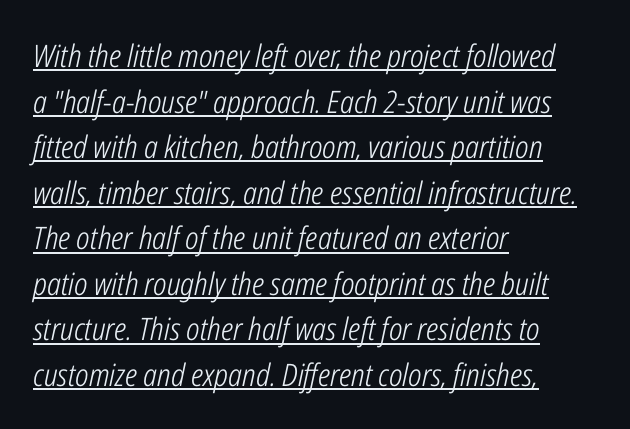
Is this a fixed-width face? No — the glyphs have proportional, varying widths. Rows of type keep a routine distance in the vertical direction. Weight: regular or lighter. Short and long lines alike share a common starting point at left. Italic: yes, the glyphs are oblique. The rendering keeps characters at their native spacing.
